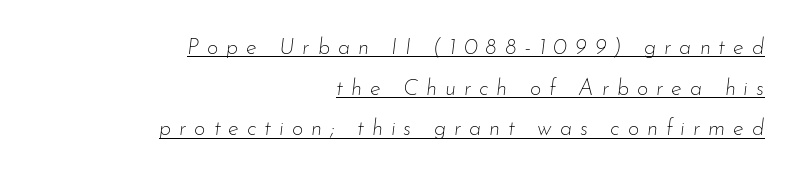
Q: Is the text bold? A: No.
Q: Is the text italic (slanted)? A: Yes, it leans right by about 7 degrees.
Q: Is the text underlined? A: Yes.
Q: How is the paragraph aligned? A: Right-aligned.
Q: Is the spacing between letters normal or unusually wide? A: Unusually wide.
